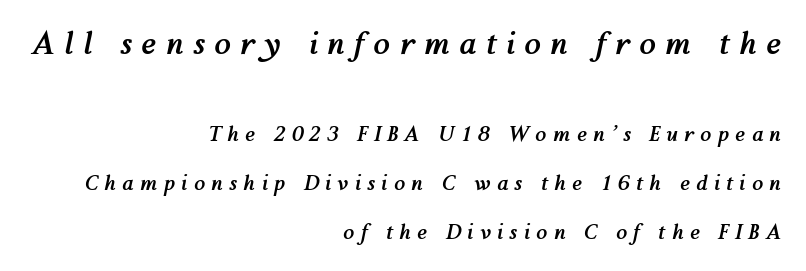
The image shows 30 px semibold type, italic (leaning right); set right-aligned, loose line spacing (2.45x), unusually wide letter spacing (+0.32 em), not underlined; the first (top) block is 1.5x larger; medium stroke contrast and a medium x-height.
